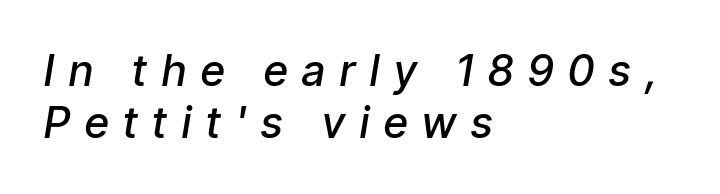
The image shows 43 px semibold, condensed type, italic (leaning right); set left-aligned, line spacing 1.21x, unusually wide letter spacing (+0.35 em), not underlined; low stroke contrast and a medium x-height.
